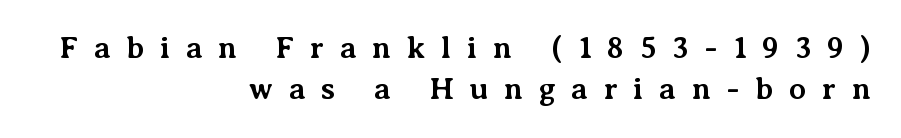
Here the glyphs are tracked loosely, breaking word shapes into spaced letters. Interline gaps are of average width in this sample. Each letter's strokes conclude with small projecting serifs. Bold? Absolutely — the strokes are thick and heavy. Descender tails drop into unmarked territory. Teacher's note: observe the even right margin — that is flush-right alignment.
